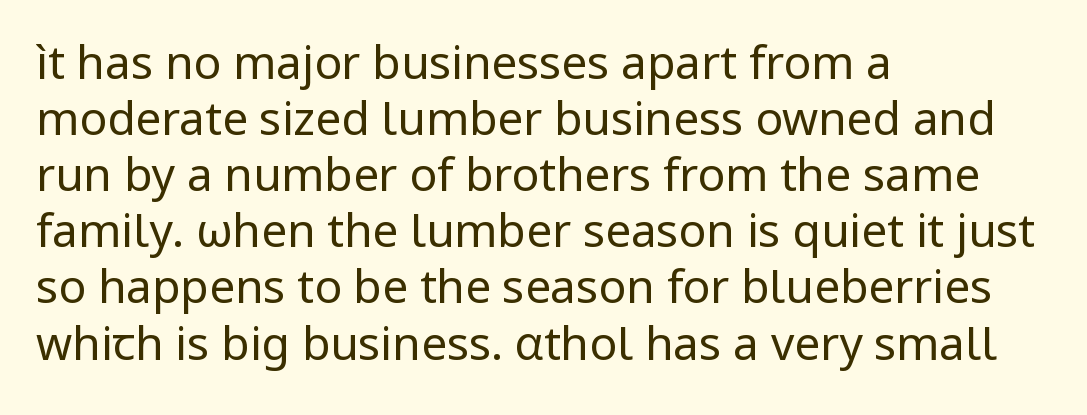
The image shows 46 px regular-weight sans-serif type, upright; set left-aligned, line spacing 1.22x, normal letter spacing, not underlined; low stroke contrast and a medium x-height.
